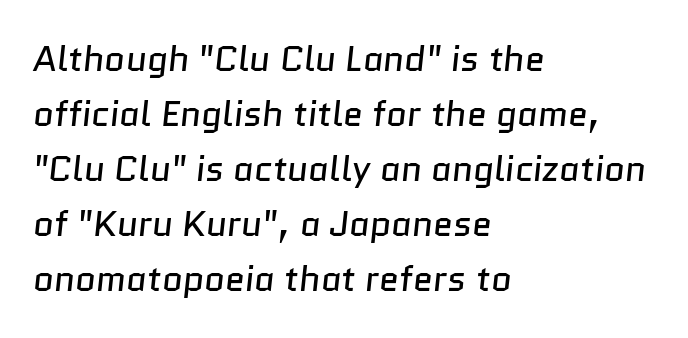
{"serif": "no", "bold": "no", "weight": "regular", "width": "normal", "stroke_contrast": "low", "x_height": "medium", "monospaced": "no", "underline": "no", "align": "left", "line_spacing": "normal", "line_spacing_ratio": 1.53, "letter_spacing": "normal", "letter_spacing_em": 0.0, "glyph_px": 36}
